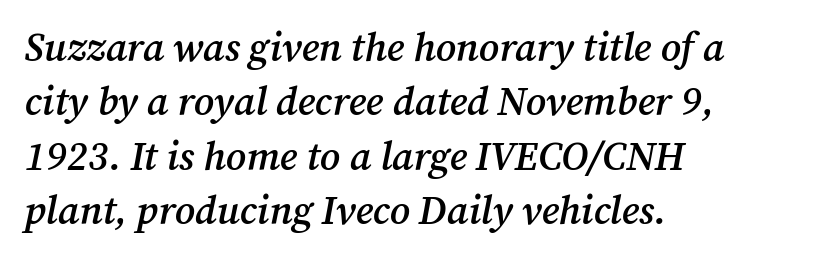
Q: Is the text bold? A: Semi-bold.
Q: Is the text italic (slanted)? A: Yes, it leans right by about 12 degrees.
Q: Is the typeface a serif or a sans-serif typeface? A: Serif.
Q: Is the text underlined? A: No.
Q: How is the paragraph aligned? A: Left-aligned.
Q: Is the spacing between letters normal or unusually wide? A: Normal.
Q: Is the spacing between lines tight, normal or loose? A: Normal.
Q: Width (condensed, normal, or wide)? A: Normal.
Q: Stroke contrast? A: Medium.
Q: x-height? A: Medium.
Q: Monospaced? A: No.
